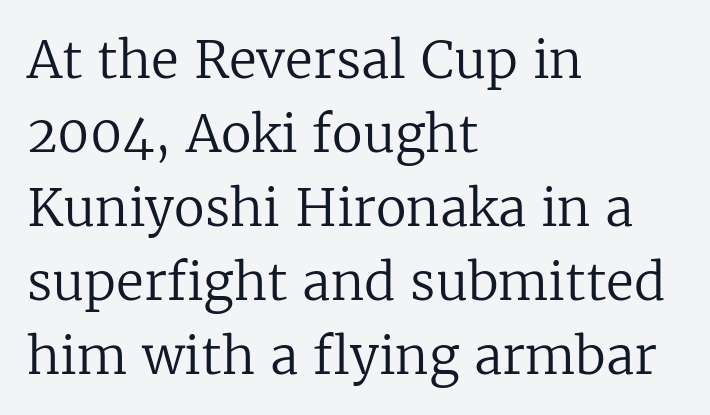
The image shows 51 px regular-weight serif type, upright; set left-aligned, normal line spacing (1.45x), normal letter spacing, not underlined; low stroke contrast and a medium x-height.
